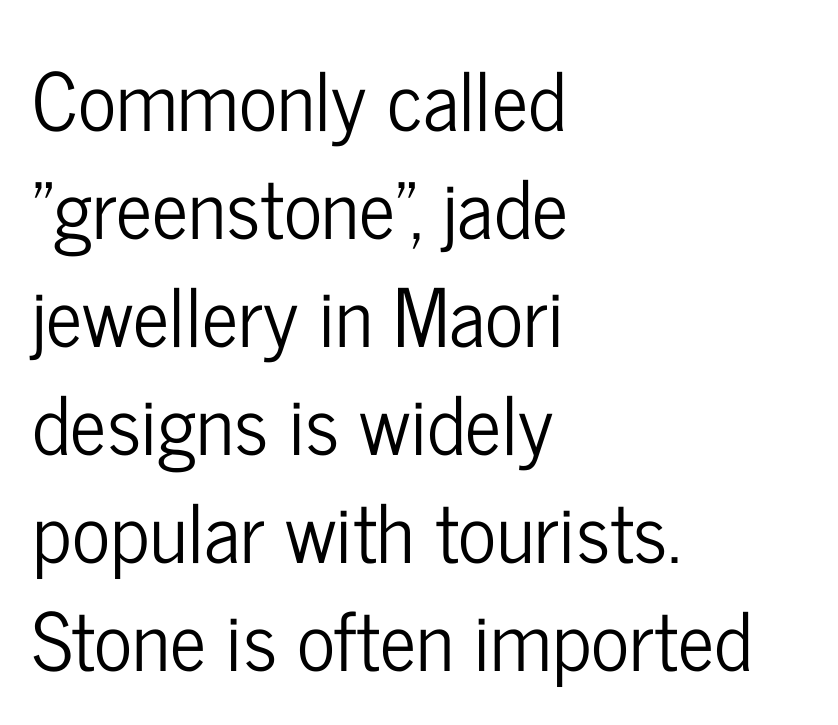
Q: Is the text italic (slanted)? A: No, it is upright.
Q: Is the typeface a serif or a sans-serif typeface? A: Sans-serif.
Q: Is the text underlined? A: No.
Q: How is the paragraph aligned? A: Left-aligned.
Q: Is the spacing between letters normal or unusually wide? A: Normal.
Q: Is the spacing between lines tight, normal or loose? A: Normal.
Q: Width (condensed, normal, or wide)? A: Condensed.
Q: Stroke contrast? A: Low.
Q: x-height? A: Medium.
Q: Monospaced? A: No.
